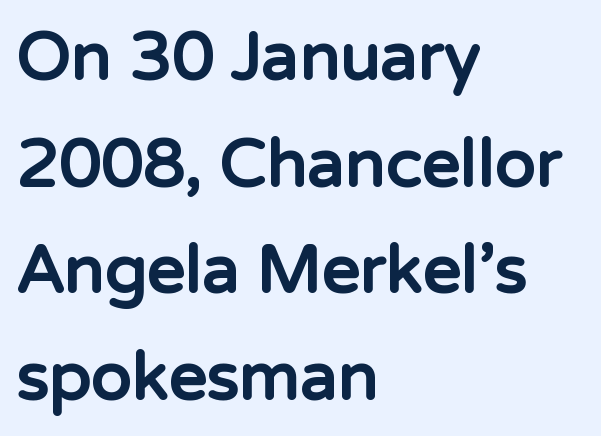
Q: Is the text bold? A: Yes.
Q: Is the text italic (slanted)? A: No, it is upright.
Q: Is the typeface a serif or a sans-serif typeface? A: Sans-serif.
Q: Is the text underlined? A: No.
Q: How is the paragraph aligned? A: Left-aligned.
Q: Is the spacing between letters normal or unusually wide? A: Normal.
Q: Is the spacing between lines tight, normal or loose? A: Normal.
Q: Width (condensed, normal, or wide)? A: Normal.
Q: Stroke contrast? A: Low.
Q: x-height? A: Medium.
Q: Monospaced? A: No.
